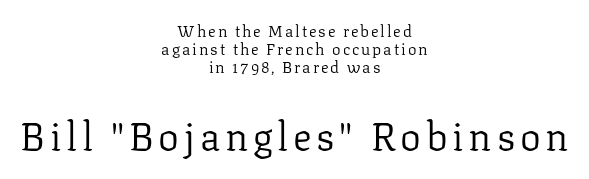
Check under the words: just untouched page. A roman cut, with each character standing at attention. The face used here is seriffed, in the tradition of book romans. If you measured baseline to baseline, you'd find a short distance. Character widths vary here, with narrow letters taking less room than wide ones.
